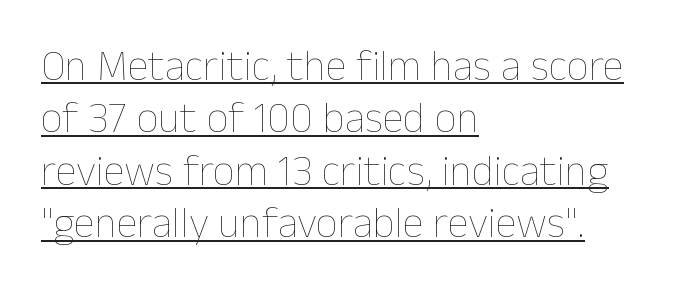
Q: Is the text bold? A: No.
Q: Is the text italic (slanted)? A: No, it is upright.
Q: Is the text underlined? A: Yes.
Q: How is the paragraph aligned? A: Left-aligned.
Q: Is the spacing between letters normal or unusually wide? A: Normal.
Q: Width (condensed, normal, or wide)? A: Normal.
Q: Stroke contrast? A: Low.
Q: x-height? A: Medium.
Q: Monospaced? A: No.
